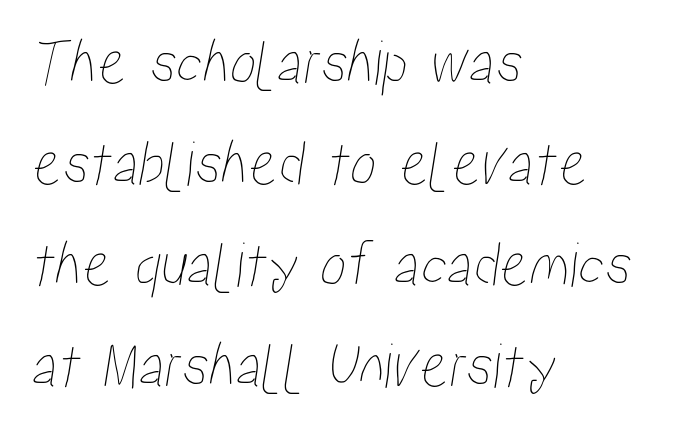
Q: Is the text underlined? A: No.
Q: How is the paragraph aligned? A: Left-aligned.
Q: Is the spacing between letters normal or unusually wide? A: Normal.
Q: Is the spacing between lines tight, normal or loose? A: Normal.
Q: Width (condensed, normal, or wide)? A: Condensed.
Q: Stroke contrast? A: Low.
Q: x-height? A: Medium.
Q: Monospaced? A: No.
